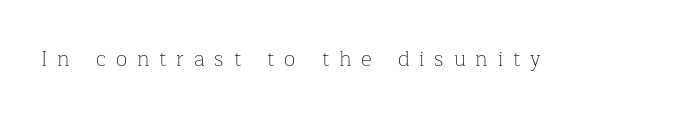
Q: Is the text bold? A: No.
Q: Is the text italic (slanted)? A: No, it is upright.
Q: Is the text underlined? A: No.
Q: Is the spacing between letters normal or unusually wide? A: Unusually wide.
